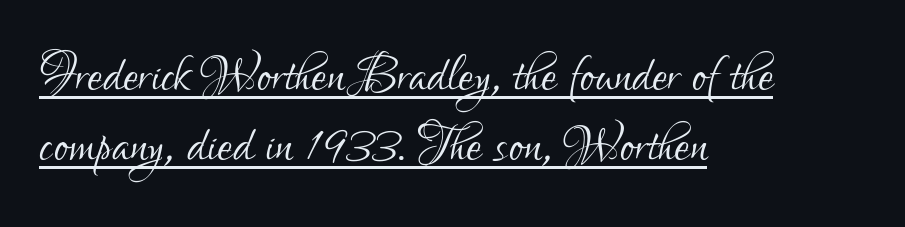
The passage is arranged the way most books set body copy — flush left. You could not count columns in this text — the font is proportionally spaced. The weight tops out at a normal text grade. Each line of the rendering has a horizontal stroke beneath the glyphs.
